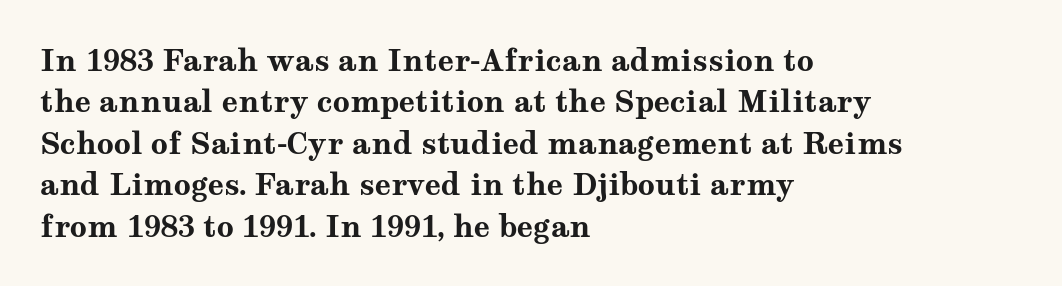
The image shows 30 px bold, wide serif type, upright; set left-aligned, normal line spacing (1.38x), normal letter spacing, not underlined; medium stroke contrast and a medium x-height.
